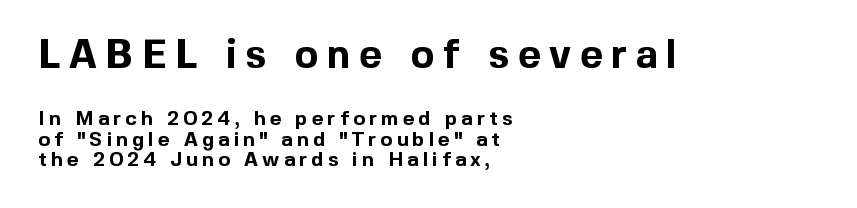
The image shows 40 px bold sans-serif type, upright; set left-aligned, tight line spacing (1.01x), unusually wide letter spacing (+0.21 em), not underlined; the first (top) block is 2.0x larger; a medium x-height.
